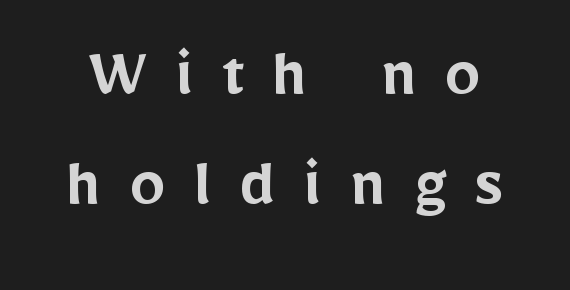
Baseline-to-baseline distance is the conventional proportion of letter height. The passage shown is typed in a proportional face where columns would drift. Stems and bowls a touch heavier than normal — semibold. The passage shown has open, widely tracked lettering throughout. Letters rest on an invisible, unmarked baseline. Italic: no, the glyphs are upright roman.
